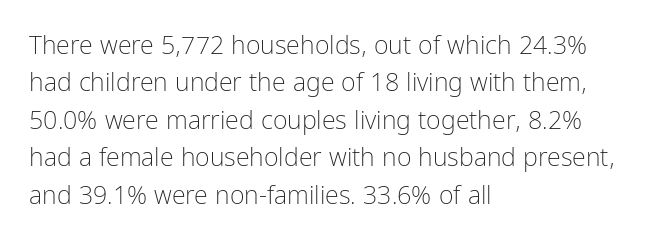
The image shows 25 px text type, upright; set left-aligned, normal line spacing (1.5x), normal letter spacing, not underlined.
